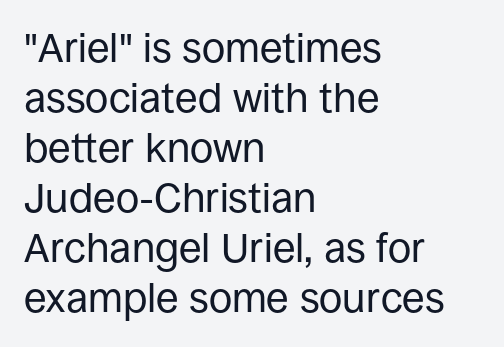
Default kerning and tracking; the words read as compact shapes. Vertical stems look standard width or narrower in stroke. The face used here is proportionally spaced, like ordinary book or web type. The zone under the glyphs is completely vacant.
